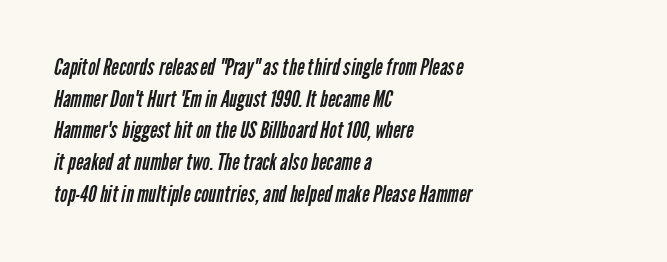
The image shows 23 px text type; set left-aligned, normal line spacing (1.38x), normal letter spacing, not underlined.
